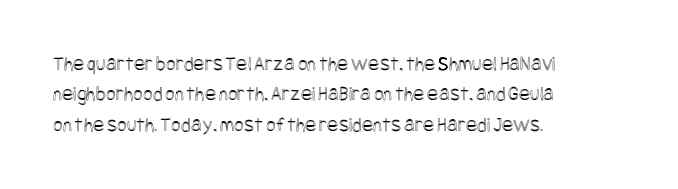
The image shows 21 px text type, upright; set left-aligned, normal line spacing (1.45x), normal letter spacing, not underlined.
